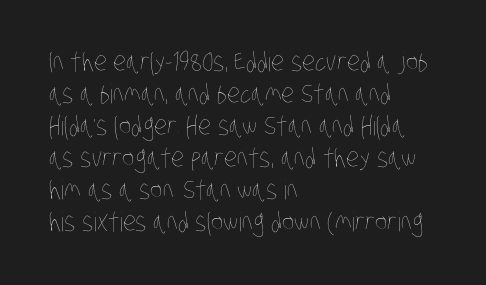
The image shows 26 px text type; set left-aligned, line spacing 1.23x, normal letter spacing, not underlined.
